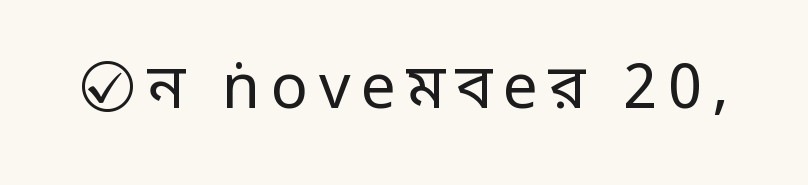
{"serif": "no", "italic": "no", "bold": "no", "weight": "regular", "width": "normal", "stroke_contrast": "low", "x_height": "large", "monospaced": "no", "underline": "no", "glyph_px": 62}
